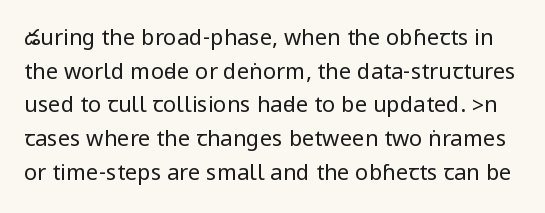
Q: Is the text bold? A: No.
Q: Is the text italic (slanted)? A: No, it is upright.
Q: Is the text underlined? A: No.
Q: Is the spacing between letters normal or unusually wide? A: Normal.
Q: Is the spacing between lines tight, normal or loose? A: Normal.
